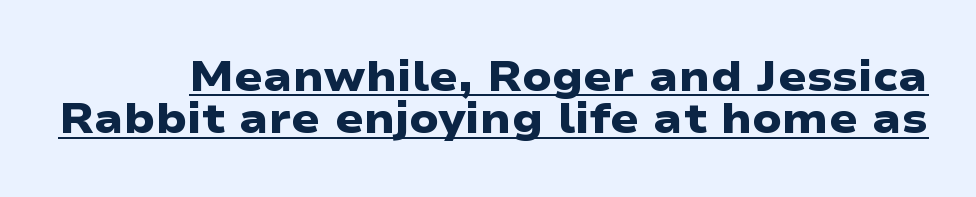
Q: Is the text bold? A: Yes.
Q: Is the typeface a serif or a sans-serif typeface? A: Sans-serif.
Q: Is the text underlined? A: Yes.
Q: Is the spacing between letters normal or unusually wide? A: Normal.
Q: Is the spacing between lines tight, normal or loose? A: Tight.
Q: Width (condensed, normal, or wide)? A: Wide.
Q: Stroke contrast? A: Low.
Q: x-height? A: Medium.
Q: Monospaced? A: No.
